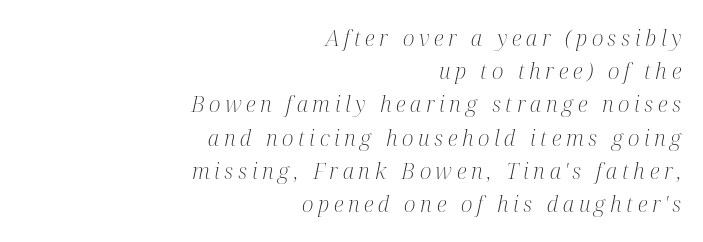
The image shows 22 px text type, italic (leaning right); set right-aligned, normal line spacing (1.51x), unusually wide letter spacing (+0.21 em), not underlined.
